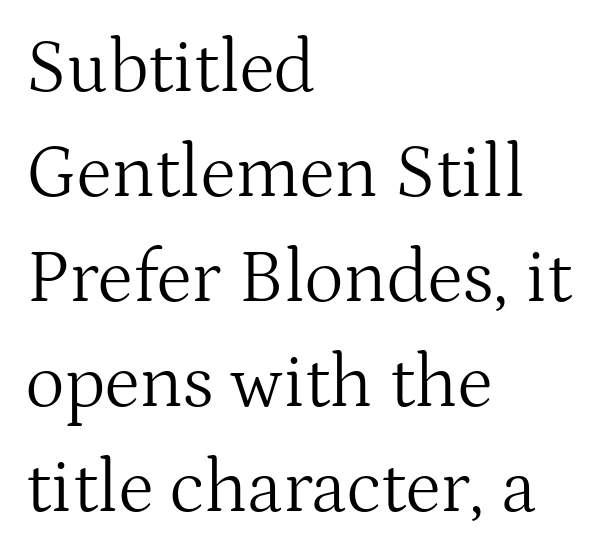
{"serif": "yes", "italic": "no", "bold": "no", "weight": "light", "width": "normal", "stroke_contrast": "medium", "x_height": "medium", "monospaced": "no", "underline": "no", "align": "left", "line_spacing": "normal", "line_spacing_ratio": 1.4, "letter_spacing": "normal", "letter_spacing_em": 0.0, "glyph_px": 75}
